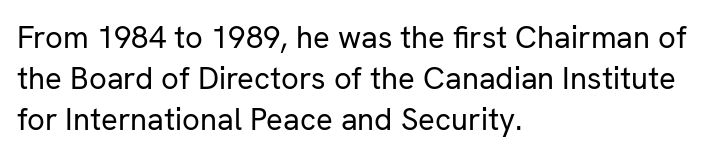
{"serif": "no", "italic": "no", "bold": "no", "weight": "regular", "width": "normal", "stroke_contrast": "low", "x_height": "medium", "monospaced": "no", "underline": "no", "align": "left", "line_spacing": "normal", "line_spacing_ratio": 1.32, "letter_spacing": "normal", "letter_spacing_em": 0.0, "glyph_px": 31}
